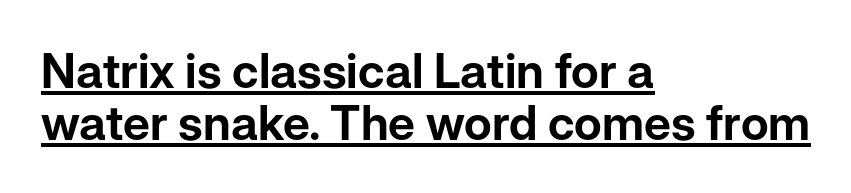
Caption: standard tracking, unaltered. Ascenders rise straight up at ninety degrees. Check where the strokes stop: nothing finishes them off — pure sans. These lines stack with their left ends in a neat column. Spacing verdict: proportional, widths tailored to each character.
